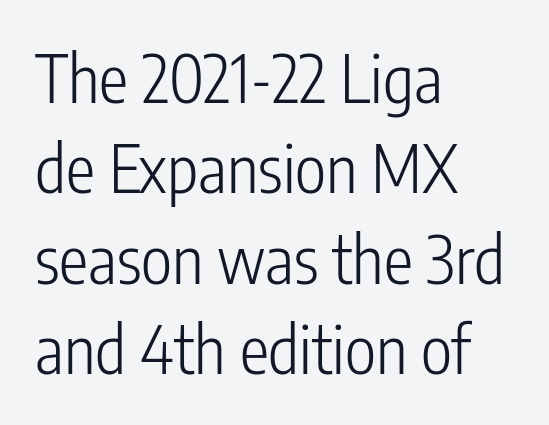
Q: Is the text bold? A: No.
Q: Is the text italic (slanted)? A: No, it is upright.
Q: Is the typeface a serif or a sans-serif typeface? A: Sans-serif.
Q: Is the text underlined? A: No.
Q: How is the paragraph aligned? A: Left-aligned.
Q: Is the spacing between letters normal or unusually wide? A: Normal.
Q: Is the spacing between lines tight, normal or loose? A: Normal.
Q: Width (condensed, normal, or wide)? A: Condensed.
Q: Stroke contrast? A: Low.
Q: x-height? A: Medium.
Q: Monospaced? A: No.
